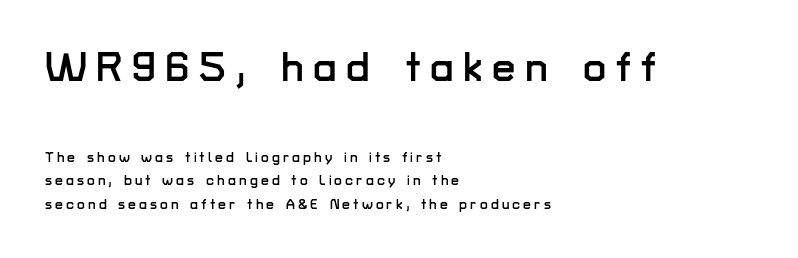
{"serif": "no", "italic": "no", "width": "normal", "stroke_contrast": "low", "x_height": "medium", "monospaced": "no", "underline": "no", "align": "left", "line_spacing": "normal", "line_spacing_ratio": 1.69, "letter_spacing": "wide", "letter_spacing_em": 0.22, "larger_block": "first", "size_ratio": 3.0, "glyph_px": 42}
